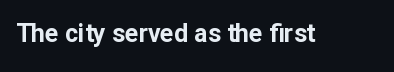
Q: Is the text bold? A: Yes.
Q: Is the text italic (slanted)? A: No, it is upright.
Q: Is the text underlined? A: No.
Q: Is the spacing between letters normal or unusually wide? A: Normal.
